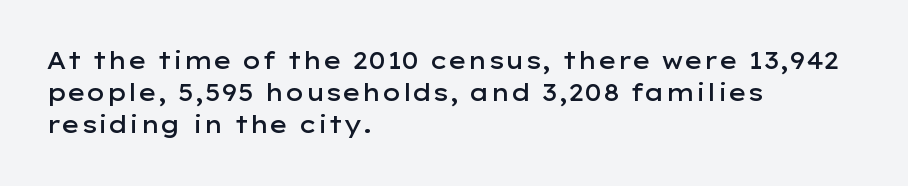
Q: Is the text bold? A: Semi-bold.
Q: Is the text italic (slanted)? A: No, it is upright.
Q: Is the text underlined? A: No.
Q: How is the paragraph aligned? A: Left-aligned.
Q: Is the spacing between letters normal or unusually wide? A: Normal.
Q: Is the spacing between lines tight, normal or loose? A: Normal.
